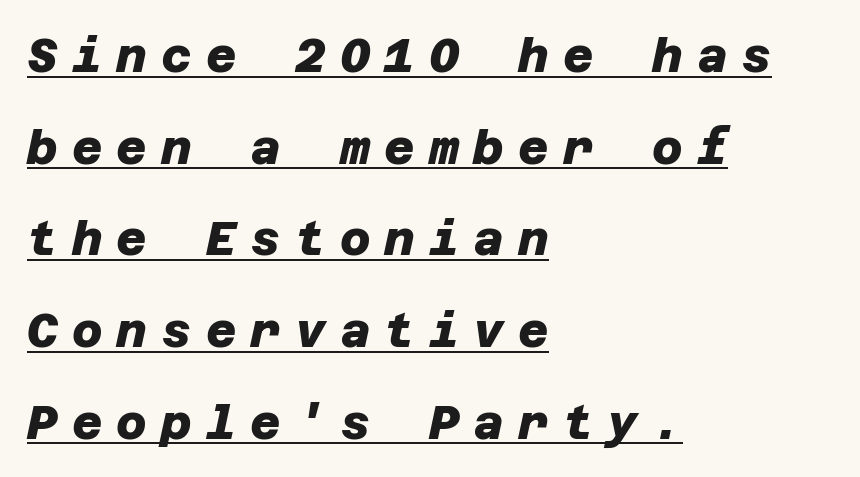
{"serif": "no", "bold": "yes", "weight": "heavy", "width": "normal", "stroke_contrast": "low", "x_height": "large", "underline": "yes", "align": "left", "line_spacing": "loose", "line_spacing_ratio": 1.95, "letter_spacing": "wide", "letter_spacing_em": 0.3, "glyph_px": 47}
